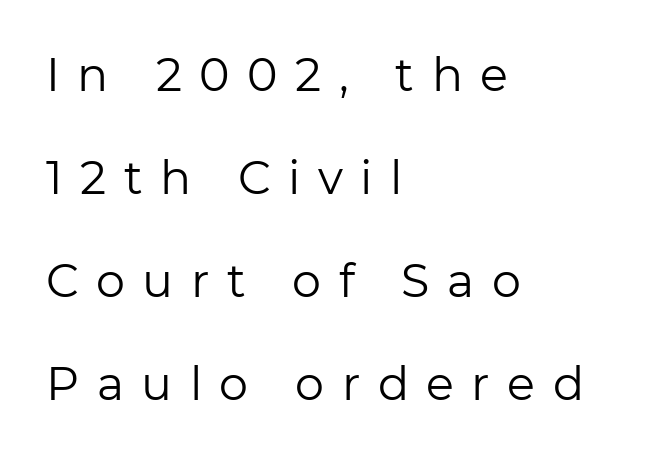
Compared with typical body copy, the letter spacing here is much looser. A typesetter would call this leading open, well beyond the default. Vertical stems look standard width or narrower in stroke. You can tell it's not italic because the verticals are truly vertical. Any mark beneath the type? The region is blank. This sample is left-justified, so line endings fall wherever the words run out.
